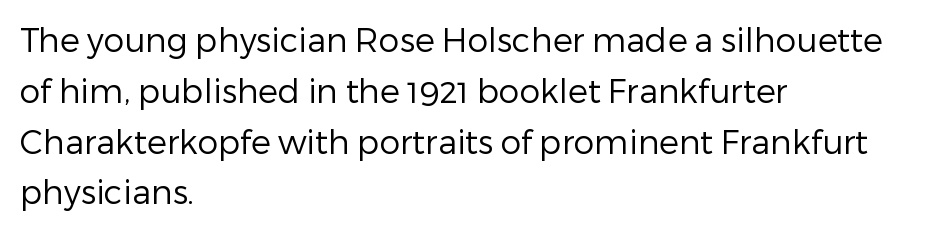
Q: Is the text bold? A: No.
Q: Is the text italic (slanted)? A: No, it is upright.
Q: Is the typeface a serif or a sans-serif typeface? A: Sans-serif.
Q: Is the text underlined? A: No.
Q: How is the paragraph aligned? A: Left-aligned.
Q: Is the spacing between letters normal or unusually wide? A: Normal.
Q: Is the spacing between lines tight, normal or loose? A: Normal.
Q: Width (condensed, normal, or wide)? A: Normal.
Q: Stroke contrast? A: Low.
Q: x-height? A: Medium.
Q: Monospaced? A: No.
